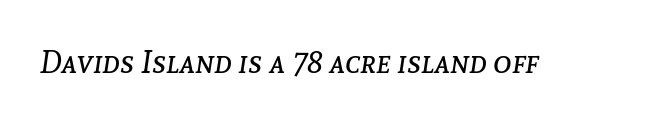
{"italic": "yes", "lean": "right", "slant_degrees": 8, "bold": "no", "weight": "regular", "width": "normal", "stroke_contrast": "low", "x_height": "medium", "monospaced": "no", "underline": "no", "letter_spacing": "normal", "letter_spacing_em": 0.0, "glyph_px": 31}
